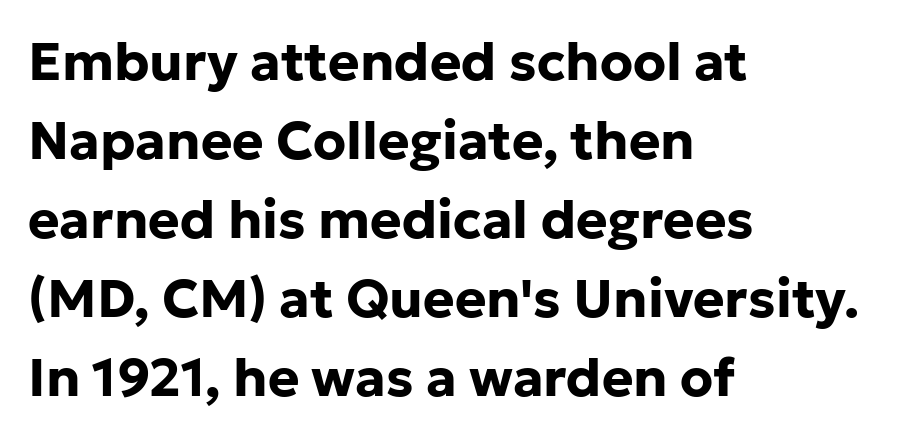
Q: Is the text bold? A: Yes.
Q: Is the text italic (slanted)? A: No, it is upright.
Q: Is the typeface a serif or a sans-serif typeface? A: Sans-serif.
Q: Is the text underlined? A: No.
Q: How is the paragraph aligned? A: Left-aligned.
Q: Is the spacing between letters normal or unusually wide? A: Normal.
Q: Is the spacing between lines tight, normal or loose? A: Normal.
Q: Width (condensed, normal, or wide)? A: Normal.
Q: Stroke contrast? A: Low.
Q: x-height? A: Medium.
Q: Monospaced? A: No.
